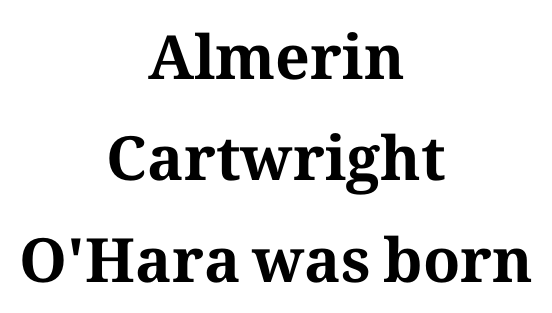
Q: Is the text bold? A: Yes.
Q: Is the text italic (slanted)? A: No, it is upright.
Q: Is the typeface a serif or a sans-serif typeface? A: Serif.
Q: Is the text underlined? A: No.
Q: How is the paragraph aligned? A: Centered.
Q: Is the spacing between letters normal or unusually wide? A: Normal.
Q: Is the spacing between lines tight, normal or loose? A: Normal.
Q: Width (condensed, normal, or wide)? A: Normal.
Q: Stroke contrast? A: Medium.
Q: x-height? A: Medium.
Q: Monospaced? A: No.
